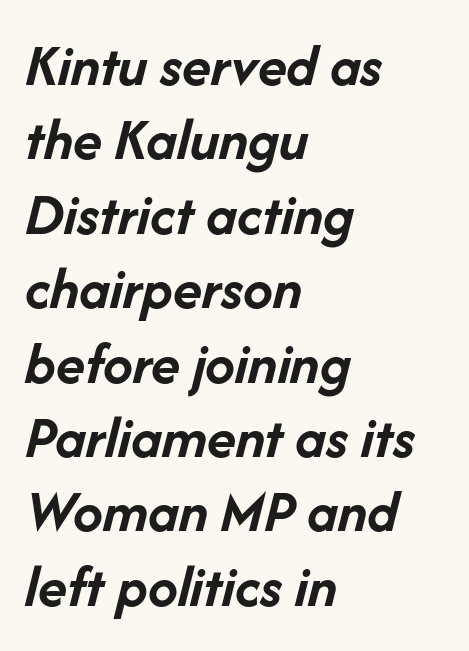
{"italic": "yes", "lean": "right", "slant_degrees": 14, "bold": "yes", "weight": "semibold", "width": "normal", "stroke_contrast": "low", "x_height": "medium", "monospaced": "no", "underline": "no", "align": "left", "line_spacing_ratio": 1.24, "letter_spacing": "normal", "letter_spacing_em": 0.0, "glyph_px": 60}
